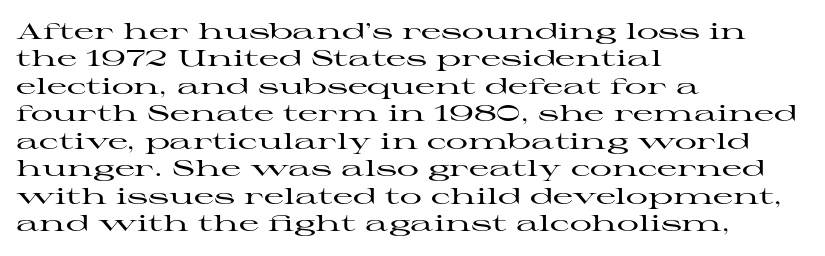
Q: Is the text italic (slanted)? A: No, it is upright.
Q: Is the text underlined? A: No.
Q: How is the paragraph aligned? A: Left-aligned.
Q: Is the spacing between letters normal or unusually wide? A: Normal.
Q: Is the spacing between lines tight, normal or loose? A: Normal.
